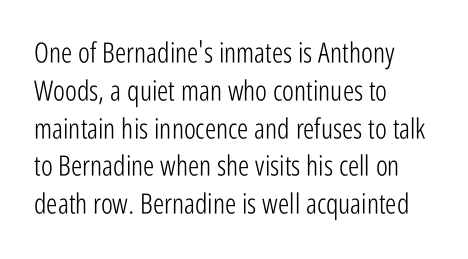
The image shows 28 px light, condensed sans-serif type, upright; set left-aligned, normal line spacing (1.35x), normal letter spacing, not underlined; low stroke contrast and a medium x-height.
